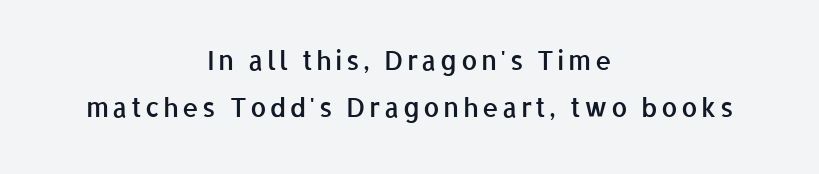
The image shows 26 px text type, upright; set centered, line spacing 1.8x, not underlined.
